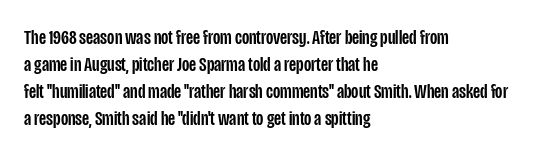
No word sits above an underline. Rendered with straight, roman letterforms. A typesetter would call this leading conventional body-copy spacing. Nothing unusual about the tracking: characters are spaced as the font intends. Line starts are locked; line ends wander.
